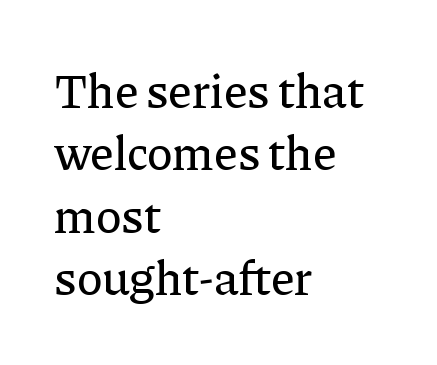
{"serif": "yes", "italic": "no", "width": "normal", "stroke_contrast": "low", "x_height": "medium", "monospaced": "no", "underline": "no", "align": "left", "line_spacing": "normal", "line_spacing_ratio": 1.3, "letter_spacing": "normal", "letter_spacing_em": 0.0, "glyph_px": 48}
